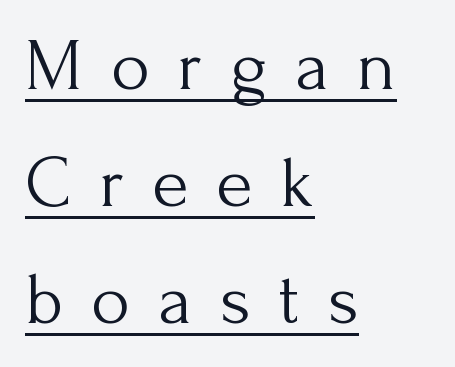
{"serif": "yes", "italic": "no", "bold": "no", "weight": "light", "width": "normal", "stroke_contrast": "medium", "x_height": "small", "monospaced": "no", "underline": "yes", "align": "left", "line_spacing": "normal", "line_spacing_ratio": 1.58, "letter_spacing": "wide", "letter_spacing_em": 0.38, "glyph_px": 74}
